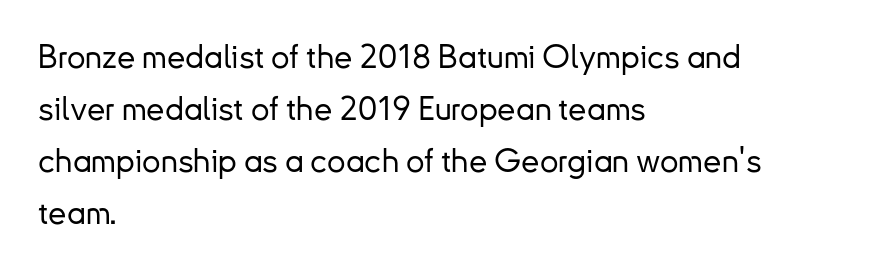
Each letter keeps its own natural width here, so spacing adapts to shape. Type style note: lacks serifs. A normal amount of white space separates one row of letters from the next. Posture: upright roman. This sample uses plain, unmodified letter spacing.
